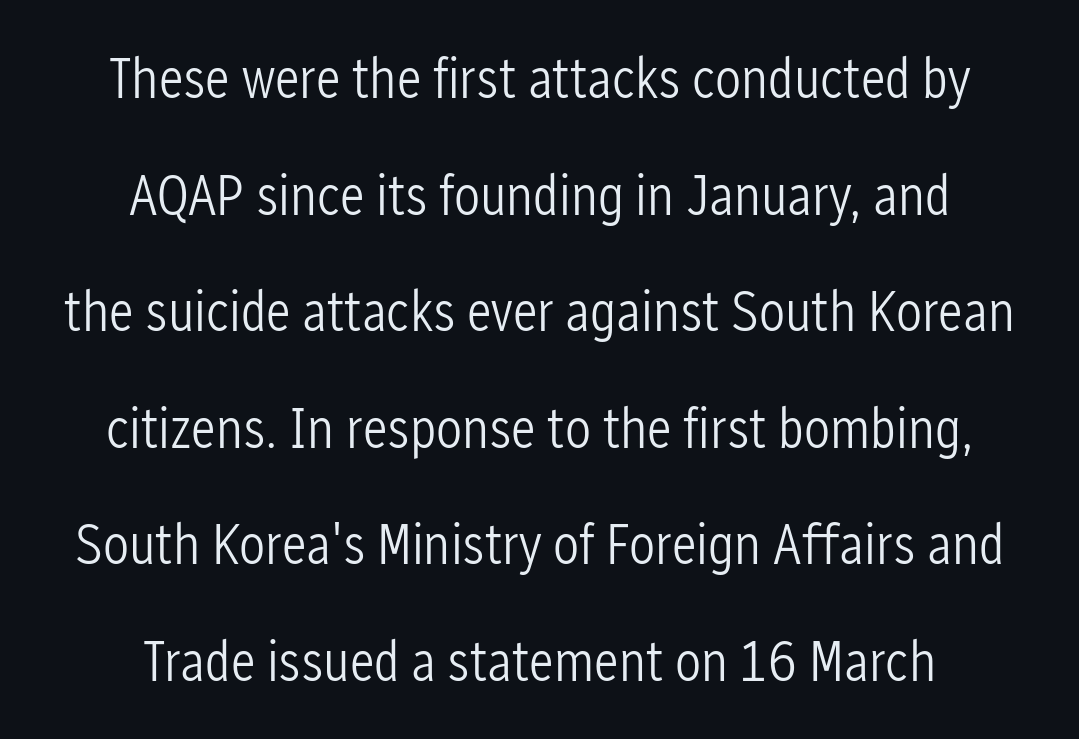
Q: Is the text bold? A: No.
Q: Is the text italic (slanted)? A: No, it is upright.
Q: Is the typeface a serif or a sans-serif typeface? A: Sans-serif.
Q: Is the text underlined? A: No.
Q: How is the paragraph aligned? A: Centered.
Q: Is the spacing between letters normal or unusually wide? A: Normal.
Q: Is the spacing between lines tight, normal or loose? A: Loose.
Q: Width (condensed, normal, or wide)? A: Condensed.
Q: Stroke contrast? A: Low.
Q: x-height? A: Medium.
Q: Monospaced? A: No.
